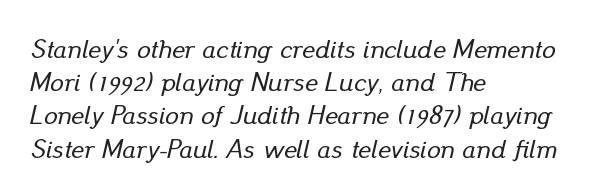
{"italic": "yes", "lean": "right", "slant_degrees": 13, "underline": "no", "align": "left", "line_spacing_ratio": 1.23, "letter_spacing": "normal", "letter_spacing_em": 0.0, "glyph_px": 27}
